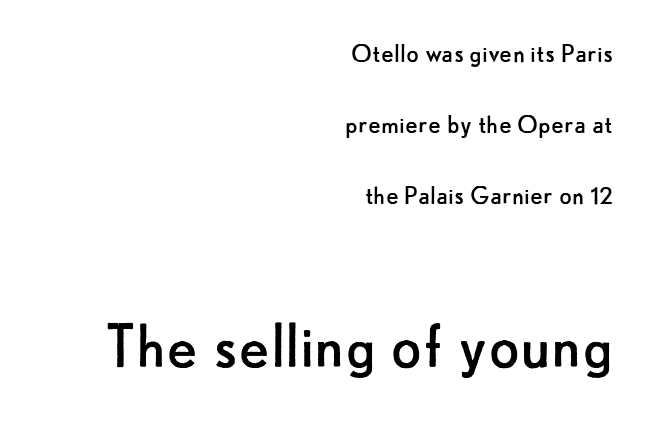
Q: Is the text bold? A: No.
Q: Is the text italic (slanted)? A: No, it is upright.
Q: Is the typeface a serif or a sans-serif typeface? A: Sans-serif.
Q: Is the text underlined? A: No.
Q: How is the paragraph aligned? A: Right-aligned.
Q: Is the spacing between letters normal or unusually wide? A: Normal.
Q: Is the spacing between lines tight, normal or loose? A: Loose.
Q: Which block of text is set in a larger size, the first (top) or the second (bottom)? A: The second (bottom) one.
Q: Width (condensed, normal, or wide)? A: Normal.
Q: Stroke contrast? A: Low.
Q: x-height? A: Small.
Q: Monospaced? A: No.
